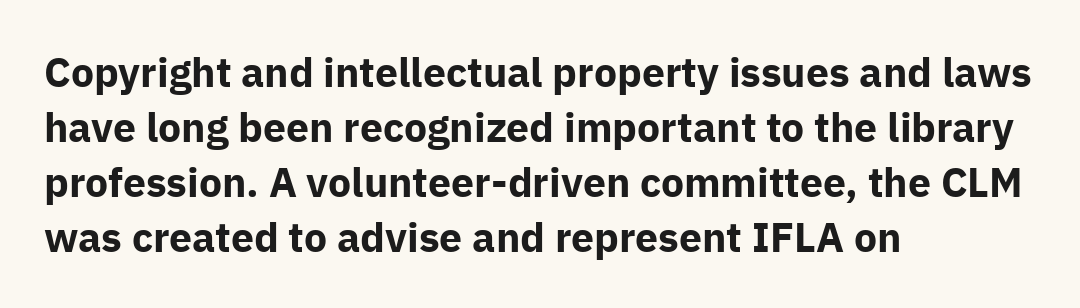
Is the letter spacing exaggerated? No — it looks like the ordinary default. Quick note: underline off. Do the characters align in a grid? No, the font is proportional. The letters stand straight up with perfectly vertical stems. Vertical spacing — default.
